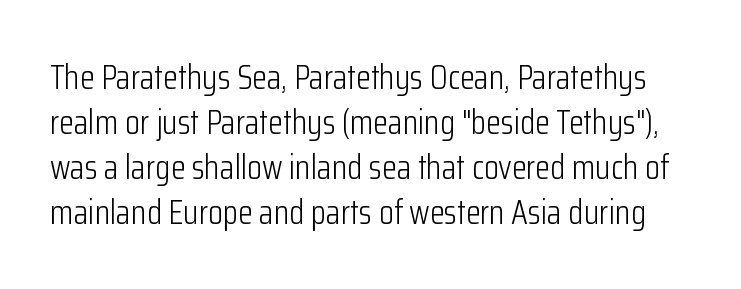
Q: Is the text bold? A: No.
Q: Is the text italic (slanted)? A: No, it is upright.
Q: Is the typeface a serif or a sans-serif typeface? A: Sans-serif.
Q: Is the text underlined? A: No.
Q: Is the spacing between letters normal or unusually wide? A: Normal.
Q: Is the spacing between lines tight, normal or loose? A: Normal.
Q: Width (condensed, normal, or wide)? A: Condensed.
Q: Stroke contrast? A: Low.
Q: x-height? A: Medium.
Q: Monospaced? A: No.
